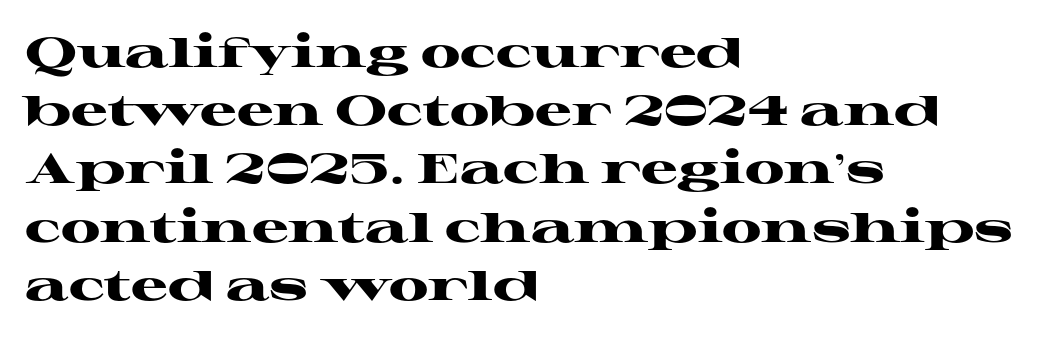
Q: Is the text bold? A: Yes.
Q: Is the text italic (slanted)? A: No, it is upright.
Q: Is the typeface a serif or a sans-serif typeface? A: Serif.
Q: Is the text underlined? A: No.
Q: How is the paragraph aligned? A: Left-aligned.
Q: Is the spacing between letters normal or unusually wide? A: Normal.
Q: Is the spacing between lines tight, normal or loose? A: Normal.
Q: Width (condensed, normal, or wide)? A: Wide.
Q: Stroke contrast? A: High.
Q: x-height? A: Medium.
Q: Monospaced? A: No.
